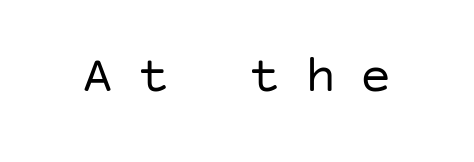
Italic? Not at all — the glyphs are vertical. The text was rendered using a sans face with plain stroke endings. A clean baseline with only descenders dipping below it. The weight tops out at a normal text grade.
